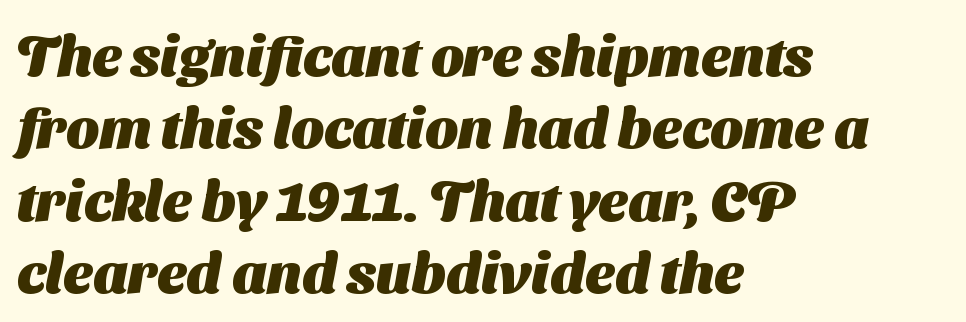
The image shows 57 px heavy sans-serif type; set left-aligned, normal line spacing (1.27x), normal letter spacing, not underlined; medium stroke contrast and a medium x-height.
